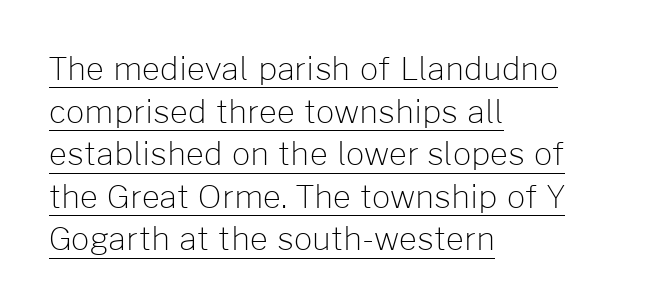
Q: Is the text bold? A: No.
Q: Is the text italic (slanted)? A: No, it is upright.
Q: Is the typeface a serif or a sans-serif typeface? A: Sans-serif.
Q: Is the text underlined? A: Yes.
Q: How is the paragraph aligned? A: Left-aligned.
Q: Is the spacing between letters normal or unusually wide? A: Normal.
Q: Is the spacing between lines tight, normal or loose? A: Normal.
Q: Width (condensed, normal, or wide)? A: Normal.
Q: Stroke contrast? A: Low.
Q: x-height? A: Medium.
Q: Monospaced? A: No.
